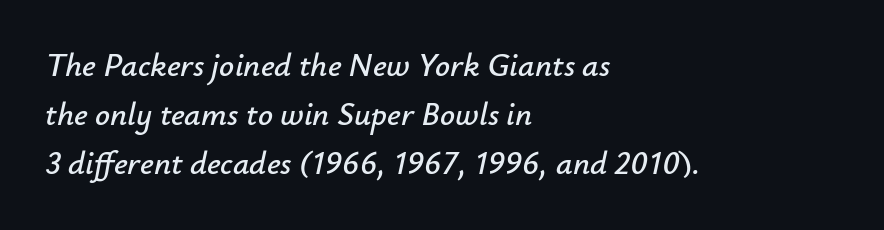
{"italic": "yes", "lean": "right", "slant_degrees": 12, "width": "normal", "stroke_contrast": "low", "x_height": "small", "monospaced": "no", "underline": "no", "align": "left", "line_spacing": "normal", "line_spacing_ratio": 1.49, "letter_spacing": "normal", "letter_spacing_em": 0.0, "glyph_px": 33}
